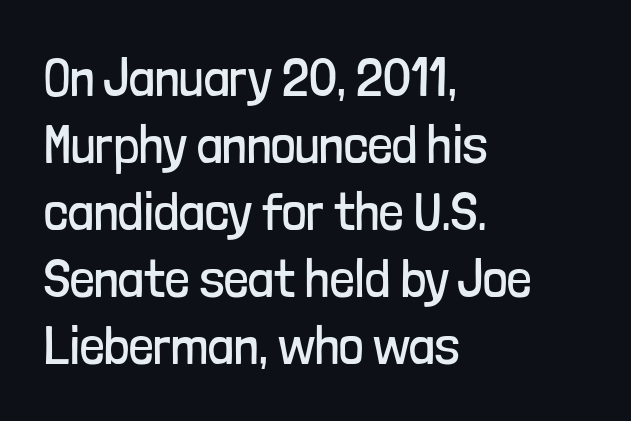
Q: Is the text bold? A: No.
Q: Is the text italic (slanted)? A: No, it is upright.
Q: Is the typeface a serif or a sans-serif typeface? A: Sans-serif.
Q: Is the text underlined? A: No.
Q: How is the paragraph aligned? A: Left-aligned.
Q: Is the spacing between letters normal or unusually wide? A: Normal.
Q: Width (condensed, normal, or wide)? A: Condensed.
Q: Stroke contrast? A: Low.
Q: x-height? A: Medium.
Q: Monospaced? A: No.
